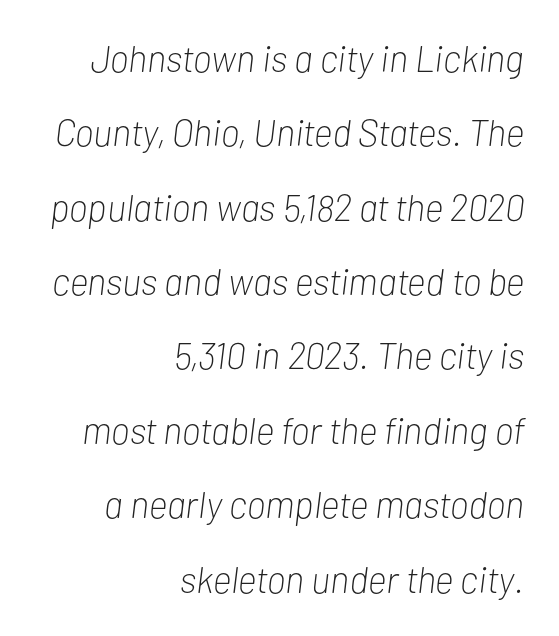
Q: Is the text bold? A: No.
Q: Is the text italic (slanted)? A: Yes, it leans right by about 7 degrees.
Q: Is the text underlined? A: No.
Q: How is the paragraph aligned? A: Right-aligned.
Q: Is the spacing between letters normal or unusually wide? A: Normal.
Q: Is the spacing between lines tight, normal or loose? A: Loose.
Q: Width (condensed, normal, or wide)? A: Condensed.
Q: Stroke contrast? A: Low.
Q: x-height? A: Medium.
Q: Monospaced? A: No.
